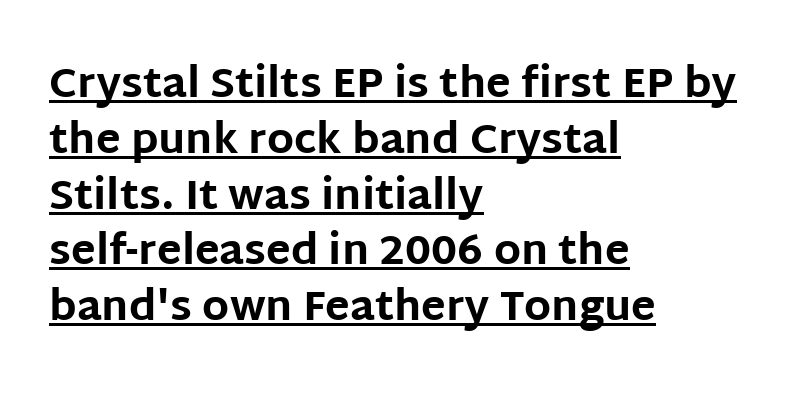
{"serif": "no", "italic": "no", "bold": "yes", "weight": "bold", "width": "normal", "stroke_contrast": "low", "x_height": "large", "monospaced": "no", "underline": "yes", "align": "left", "line_spacing": "normal", "line_spacing_ratio": 1.36, "letter_spacing": "normal", "letter_spacing_em": 0.0, "glyph_px": 41}
